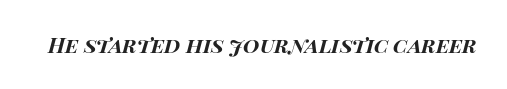
The image shows 21 px bold type, italic (leaning right); set normal letter spacing, not underlined.
